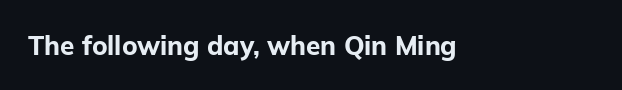
{"italic": "no", "bold": "yes", "underline": "no", "letter_spacing": "normal", "letter_spacing_em": 0.0, "glyph_px": 26}
